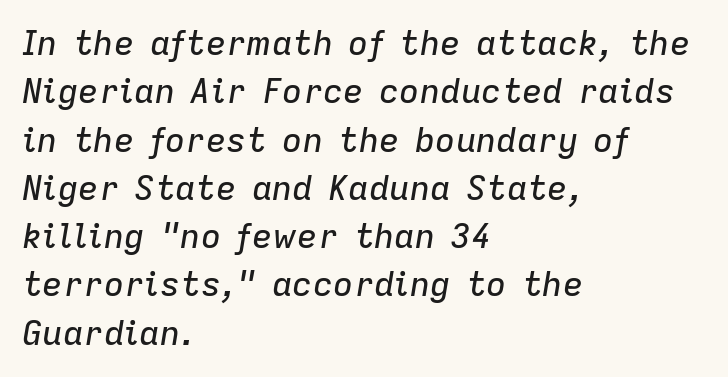
The image shows 34 px text type, italic (leaning right); set left-aligned, normal line spacing (1.42x), normal letter spacing, not underlined; low stroke contrast and a medium x-height.
